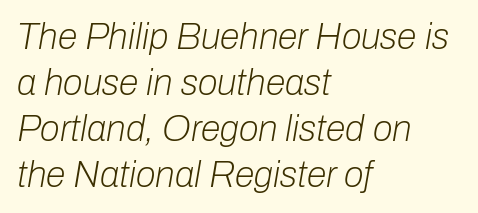
Varying glyph widths throughout — classic text-font behaviour. A classic flush-left, rag-right setting is used for this passage. Emphasis-style slanted type is in use. Rule under the text: the space is simply empty.
